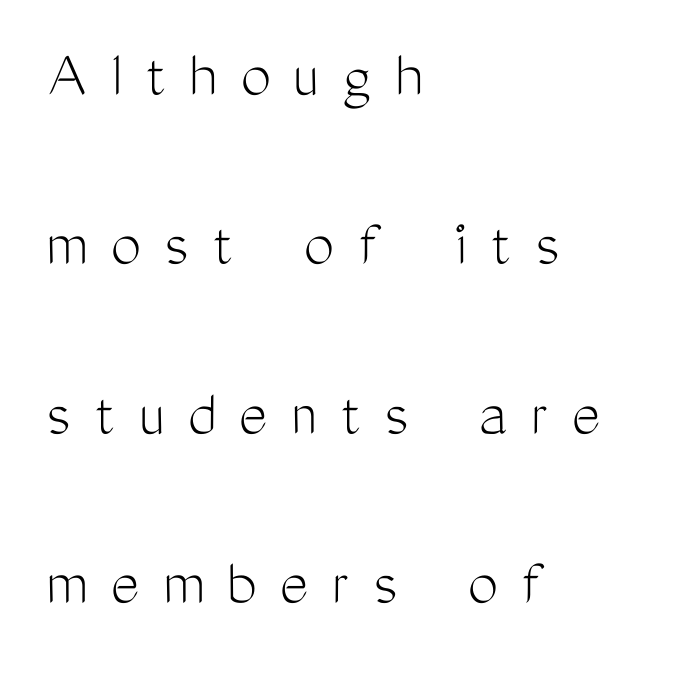
The image shows 68 px light, condensed sans-serif type, upright; set left-aligned, loose line spacing (2.49x), unusually wide letter spacing (+0.35 em), not underlined; medium stroke contrast and a medium x-height.
